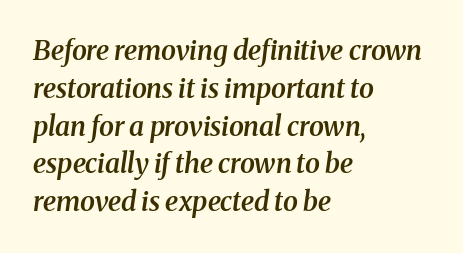
Q: Is the text bold? A: Semi-bold.
Q: Is the text italic (slanted)? A: Yes, it leans right by about 8 degrees.
Q: Is the text underlined? A: No.
Q: How is the paragraph aligned? A: Left-aligned.
Q: Is the spacing between letters normal or unusually wide? A: Normal.
Q: Is the spacing between lines tight, normal or loose? A: Normal.
